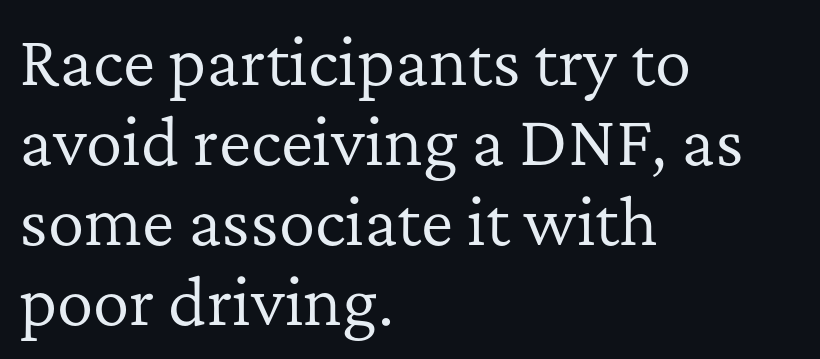
The designer went with a serif here, giving each stem small feet. Nothing heavy about these letters — not bold at all. Style check: upright. The paragraph has a hard left edge and a soft right edge. Check the space under the baseline: it is left empty.
